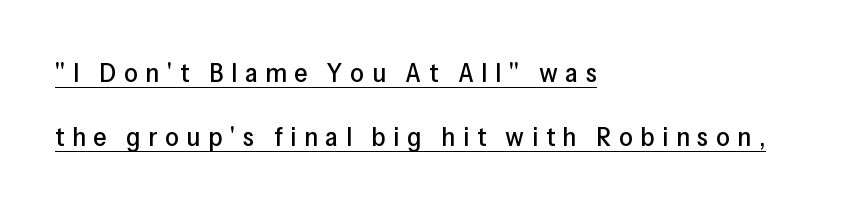
The letterforms stand isolated, each surrounded by extra space. Do the letters lean? They stand straight. This rendering features underlined lettering. Summary of vertical rhythm: relaxed, with wide interline spacing.
